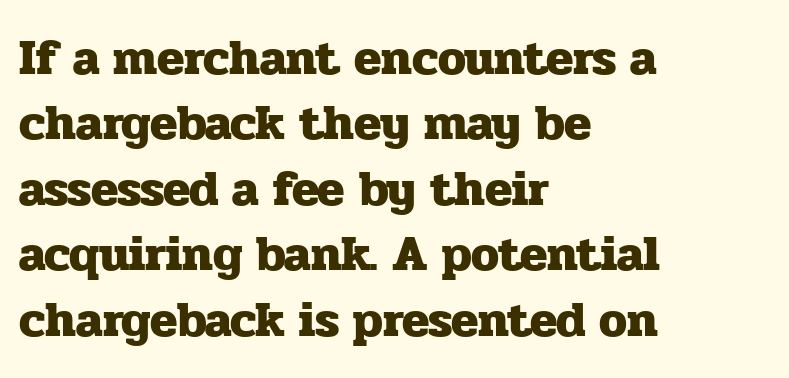
Q: Is the text bold? A: Yes.
Q: Is the text italic (slanted)? A: No, it is upright.
Q: Is the typeface a serif or a sans-serif typeface? A: Serif.
Q: Is the text underlined? A: No.
Q: How is the paragraph aligned? A: Left-aligned.
Q: Is the spacing between letters normal or unusually wide? A: Normal.
Q: Is the spacing between lines tight, normal or loose? A: Normal.
Q: Width (condensed, normal, or wide)? A: Normal.
Q: Stroke contrast? A: Low.
Q: x-height? A: Medium.
Q: Monospaced? A: No.
